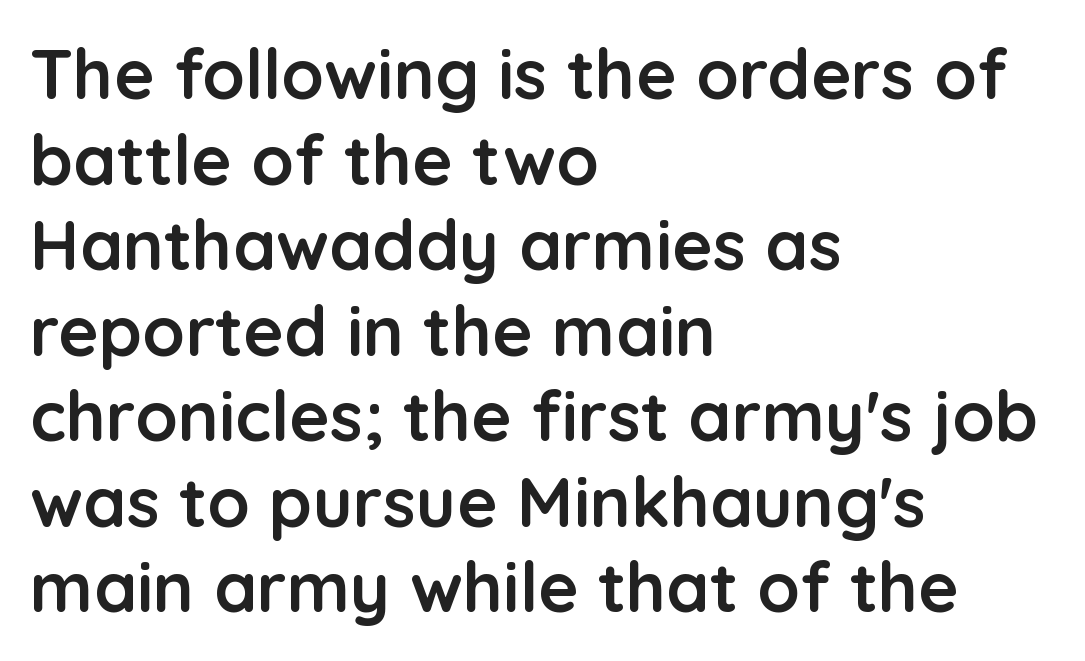
Do the characters align in a grid? No, the font is proportional. The text block is weighted toward the left margin, trailing off unevenly rightward. Inter-character spacing is left at the font's built-in metrics. Bold? Absolutely — the strokes are thick and heavy.
